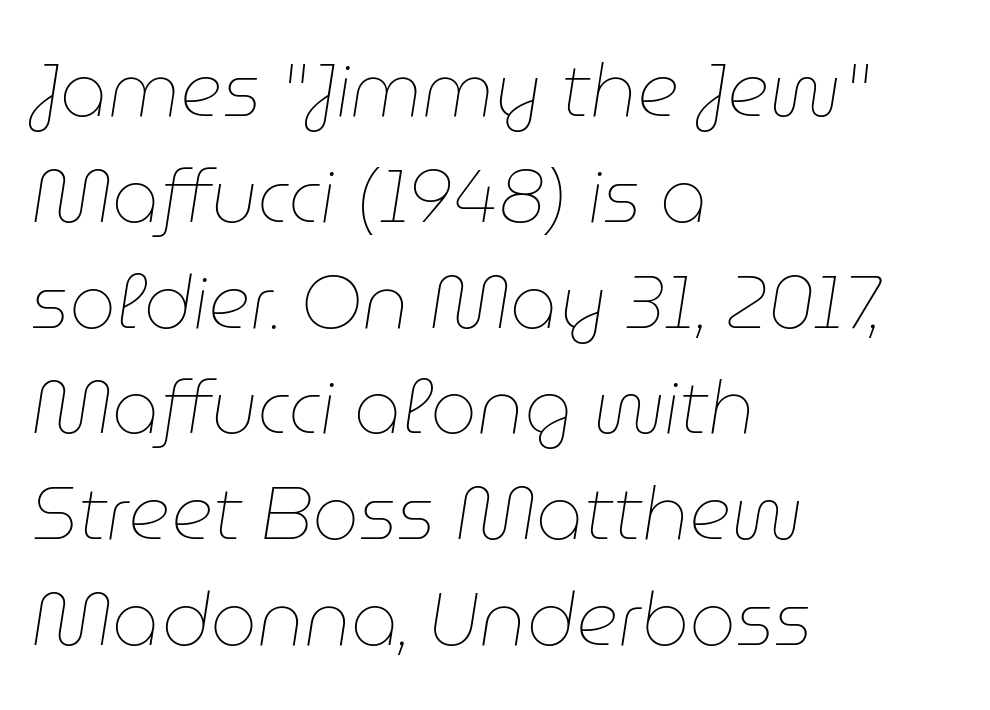
Q: Is the text bold? A: No.
Q: Is the text italic (slanted)? A: Yes, it leans right by about 9 degrees.
Q: Is the text underlined? A: No.
Q: How is the paragraph aligned? A: Left-aligned.
Q: Is the spacing between letters normal or unusually wide? A: Normal.
Q: Is the spacing between lines tight, normal or loose? A: Normal.
Q: Width (condensed, normal, or wide)? A: Normal.
Q: Stroke contrast? A: Low.
Q: x-height? A: Medium.
Q: Monospaced? A: No.
